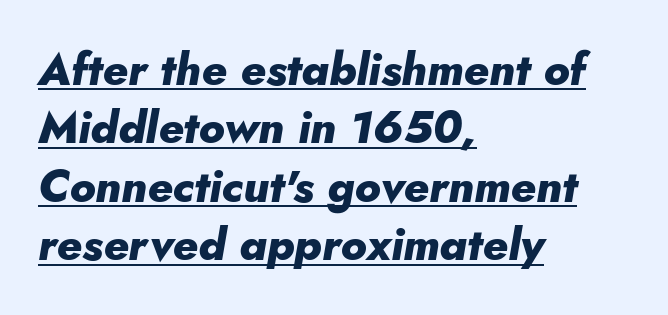
Weight: bold. Looks like regular typesetting: each glyph gets only the width it needs. Typeset ragged right — the left edge is the straight one. Every character sits at an angle, as italics do. Is the letter spacing exaggerated? No — it looks like the ordinary default.
